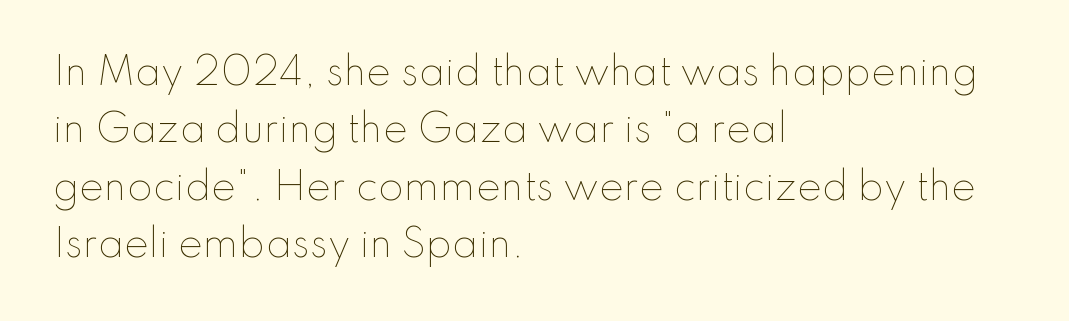
The image shows 37 px thin type, upright; set left-aligned, normal line spacing (1.55x), normal letter spacing, not underlined; low stroke contrast and a small x-height.
